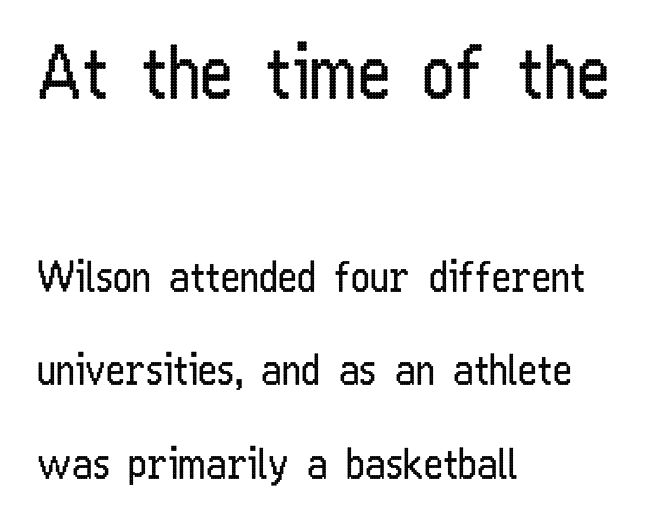
Lines of text with bare space underneath. Characters remain perfectly vertical along every line. The space between consecutive lines is lavish. The more generous point size was reserved for the upper chunk.
